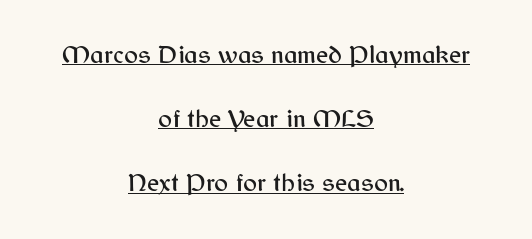
{"italic": "no", "underline": "yes", "align": "center", "line_spacing": "loose", "line_spacing_ratio": 2.47, "letter_spacing": "normal", "letter_spacing_em": 0.0, "glyph_px": 26}
